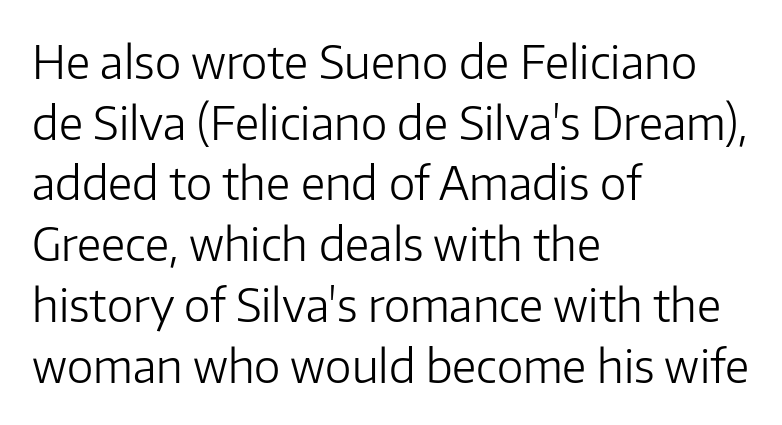
The image shows 45 px light sans-serif type, upright; set left-aligned, normal line spacing (1.35x), normal letter spacing, not underlined; low stroke contrast and a medium x-height.
